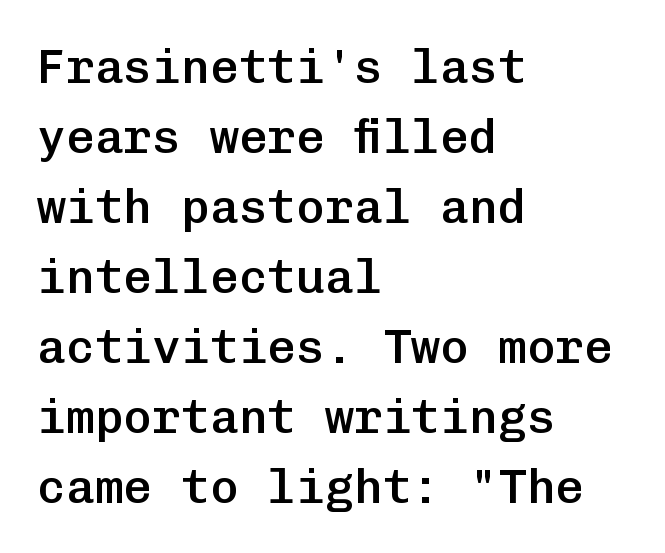
{"serif": "no", "italic": "no", "bold": "semi", "weight": "semibold", "width": "normal", "stroke_contrast": "low", "x_height": "medium", "monospaced": "yes", "underline": "no", "align": "left", "line_spacing": "normal", "line_spacing_ratio": 1.46, "letter_spacing": "normal", "letter_spacing_em": 0.0, "glyph_px": 48}
